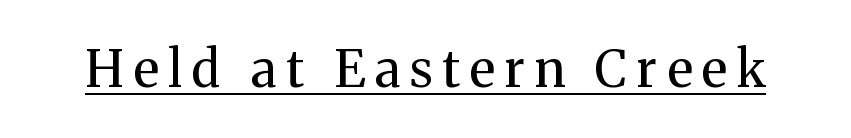
{"serif": "yes", "italic": "no", "bold": "no", "weight": "regular", "width": "normal", "stroke_contrast": "medium", "x_height": "medium", "monospaced": "no", "underline": "yes", "letter_spacing": "wide", "letter_spacing_em": 0.2, "glyph_px": 50}
